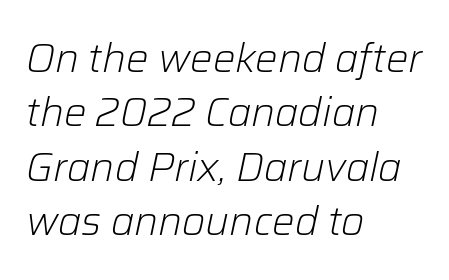
The image shows 40 px light type, italic (leaning right); set left-aligned, normal line spacing (1.36x), normal letter spacing, not underlined; low stroke contrast and a medium x-height.
